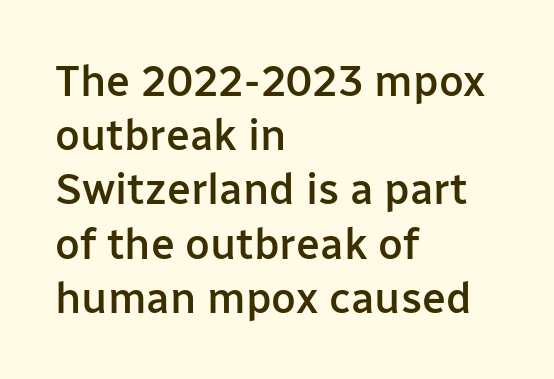
{"serif": "no", "italic": "no", "bold": "semi", "weight": "semibold", "width": "normal", "stroke_contrast": "low", "x_height": "medium", "monospaced": "no", "underline": "no", "align": "left", "line_spacing": "normal", "line_spacing_ratio": 1.26, "letter_spacing": "normal", "letter_spacing_em": 0.0, "glyph_px": 43}
